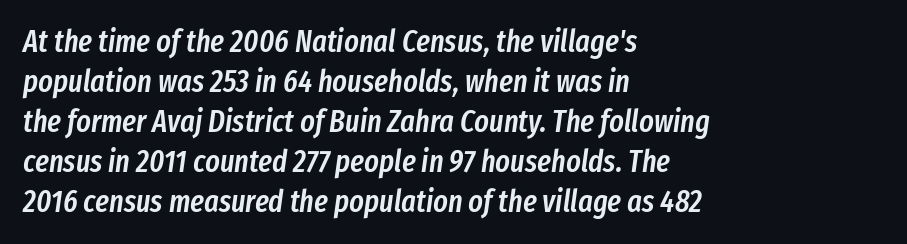
{"italic": "yes", "lean": "right", "slant_degrees": 8, "bold": "semi", "weight": "semibold", "width": "condensed", "stroke_contrast": "low", "x_height": "medium", "monospaced": "no", "underline": "no", "align": "left", "line_spacing": "normal", "line_spacing_ratio": 1.29, "letter_spacing": "normal", "letter_spacing_em": 0.0, "glyph_px": 31}
